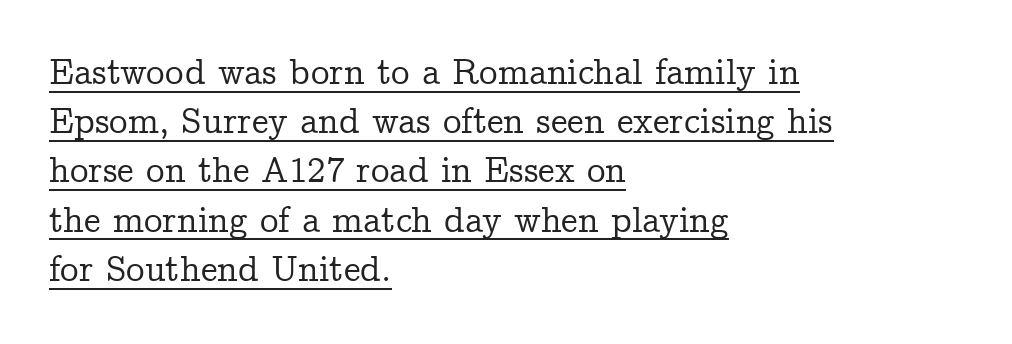
Which margin do the lines hug? The left one — the right edge is uneven. Do the characters align in a grid? No, the font is proportional. Old-style or modern, the face here clearly has serifs. This sample carries an underscore along the baseline area.
